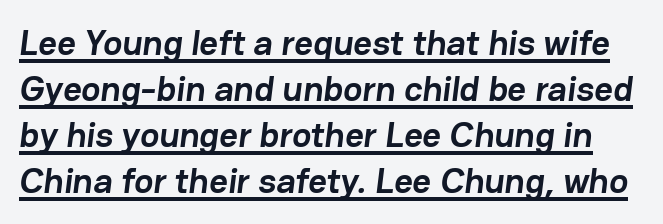
{"serif": "no", "bold": "yes", "weight": "semibold", "width": "normal", "stroke_contrast": "low", "x_height": "medium", "monospaced": "no", "underline": "yes", "line_spacing": "normal", "line_spacing_ratio": 1.28, "letter_spacing": "normal", "letter_spacing_em": 0.0, "glyph_px": 36}
